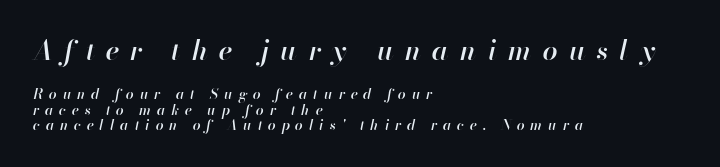
The specimen reads as italic at a glance. Plain, unruled lines of type. Does the copy run flush right? No — it runs flush left. Observe the wide spacing: letters keep a clear distance from each other. Its strokes are somewhat broadened, the hallmark of semibold type. Size hierarchy here favors the leading block over the trailing one.
